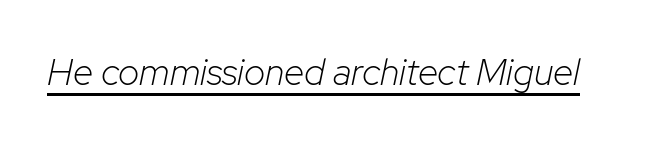
Q: Is the text bold? A: No.
Q: Is the text italic (slanted)? A: Yes, it leans right by about 12 degrees.
Q: Is the text underlined? A: Yes.
Q: Is the spacing between letters normal or unusually wide? A: Normal.
Q: Width (condensed, normal, or wide)? A: Normal.
Q: Stroke contrast? A: Low.
Q: x-height? A: Medium.
Q: Monospaced? A: No.
